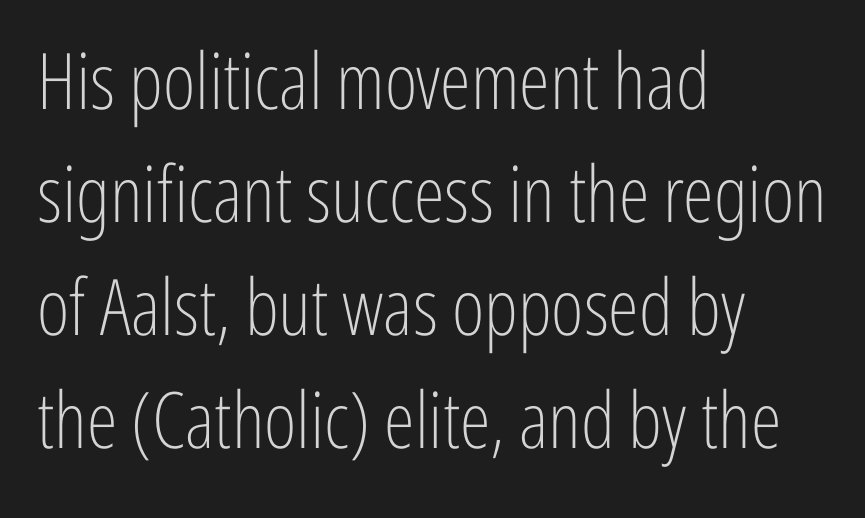
The image shows 78 px light, condensed sans-serif type, upright; set left-aligned, normal line spacing (1.45x), normal letter spacing, not underlined; low stroke contrast and a medium x-height.
